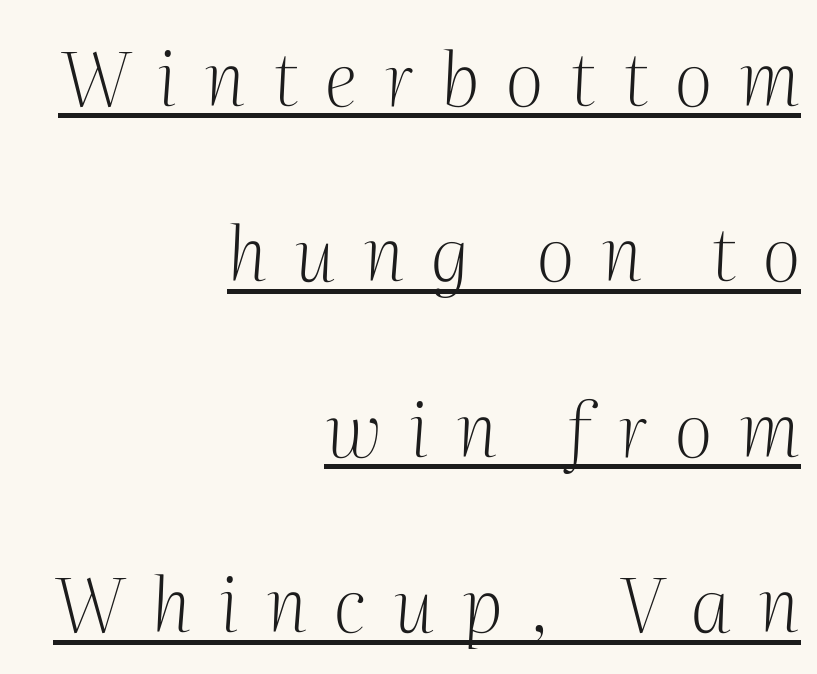
The image shows 75 px light serif type, italic (leaning right); set right-aligned, loose line spacing (2.34x), unusually wide letter spacing (+0.36 em), underlined; medium stroke contrast and a medium x-height.
